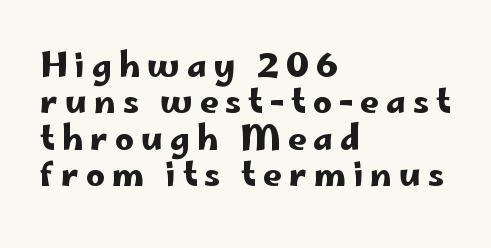
{"serif": "no", "italic": "no", "width": "wide", "stroke_contrast": "low", "x_height": "small", "monospaced": "no", "underline": "no", "align": "left", "line_spacing": "tight", "line_spacing_ratio": 1.1, "letter_spacing": "wide", "letter_spacing_em": 0.21, "glyph_px": 33}
